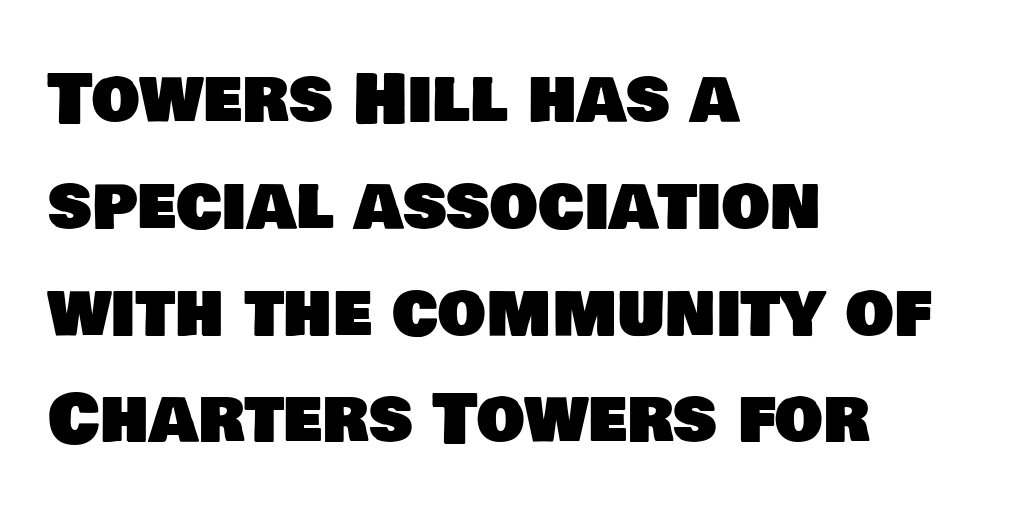
The image shows 68 px sans-serif type; set left-aligned, normal line spacing (1.57x), normal letter spacing, not underlined; low stroke contrast and a large x-height.
